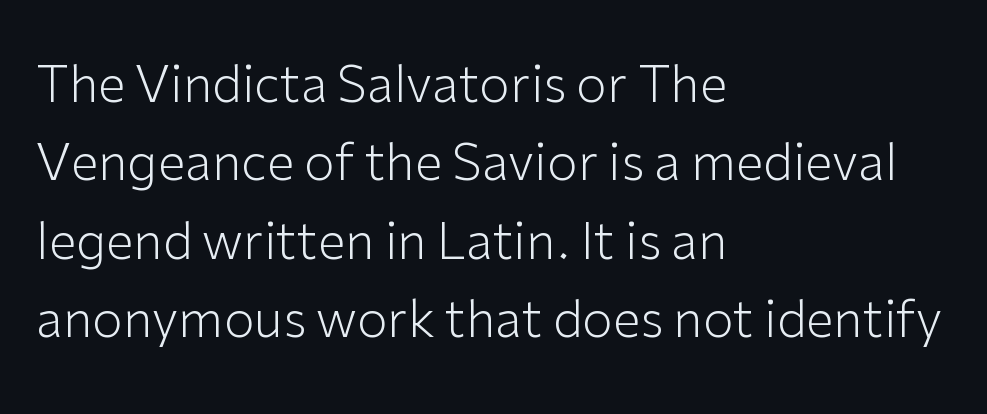
Q: Is the text bold? A: No.
Q: Is the text italic (slanted)? A: No, it is upright.
Q: Is the typeface a serif or a sans-serif typeface? A: Sans-serif.
Q: Is the text underlined? A: No.
Q: How is the paragraph aligned? A: Left-aligned.
Q: Is the spacing between letters normal or unusually wide? A: Normal.
Q: Is the spacing between lines tight, normal or loose? A: Normal.
Q: Width (condensed, normal, or wide)? A: Normal.
Q: Stroke contrast? A: Low.
Q: x-height? A: Medium.
Q: Monospaced? A: No.
